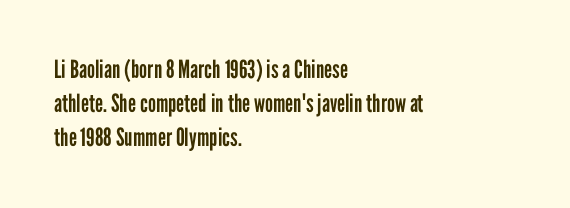
The image shows 25 px text type, upright; set left-aligned, normal line spacing (1.37x), normal letter spacing, not underlined.
